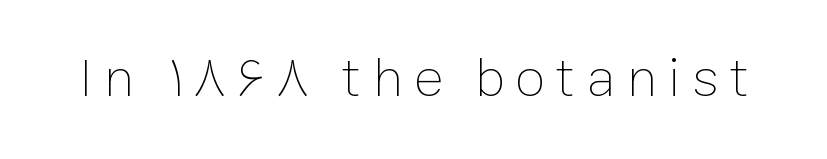
Q: Is the text bold? A: No.
Q: Is the text italic (slanted)? A: No, it is upright.
Q: Is the text underlined? A: No.
Q: Width (condensed, normal, or wide)? A: Normal.
Q: Stroke contrast? A: Low.
Q: x-height? A: Medium.
Q: Monospaced? A: No.
